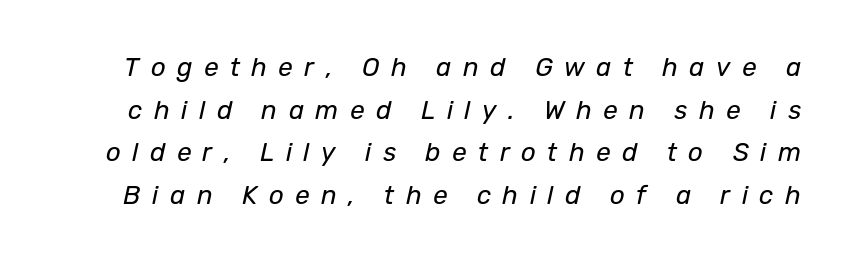
{"italic": "yes", "lean": "right", "slant_degrees": 12, "bold": "no", "underline": "no", "line_spacing": "normal", "line_spacing_ratio": 1.64, "letter_spacing": "wide", "letter_spacing_em": 0.44, "glyph_px": 26}
